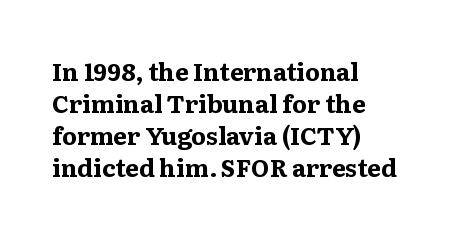
Q: Is the text bold? A: Yes.
Q: Is the text italic (slanted)? A: No, it is upright.
Q: Is the text underlined? A: No.
Q: How is the paragraph aligned? A: Left-aligned.
Q: Is the spacing between letters normal or unusually wide? A: Normal.
Q: Is the spacing between lines tight, normal or loose? A: Normal.
